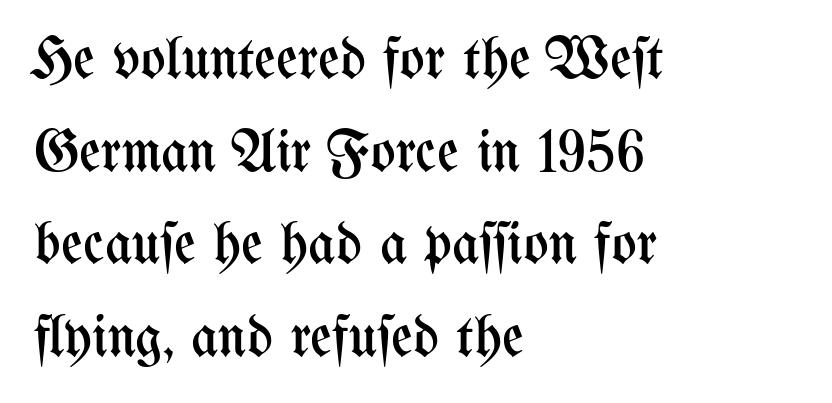
The image shows 59 px regular-weight, condensed type, upright; set left-aligned, normal line spacing (1.57x), normal letter spacing, not underlined; medium stroke contrast and a medium x-height.
